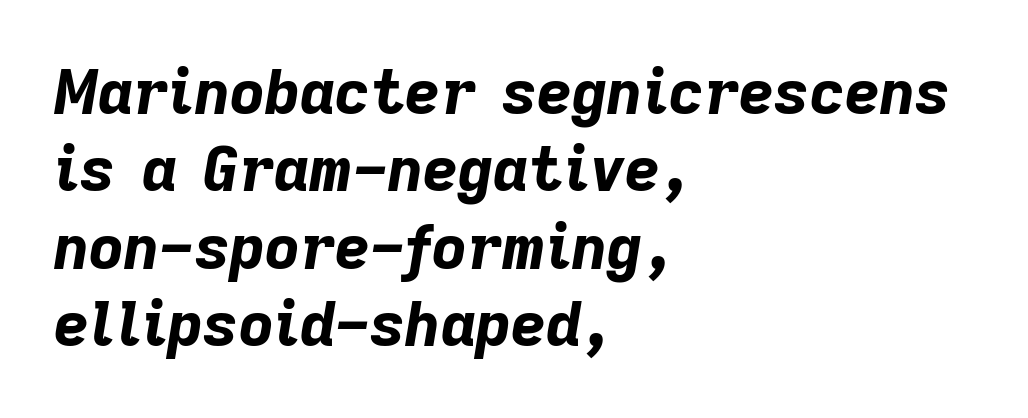
Compared with ordinary roman type, these characters are visibly tilted. Set as a true bold cut, around the 700 mark. Only glyphs here, with clear space below each row. Is this a fixed-width face? No — the glyphs have proportional, varying widths. Characters follow at the spacing the type designer built in.
